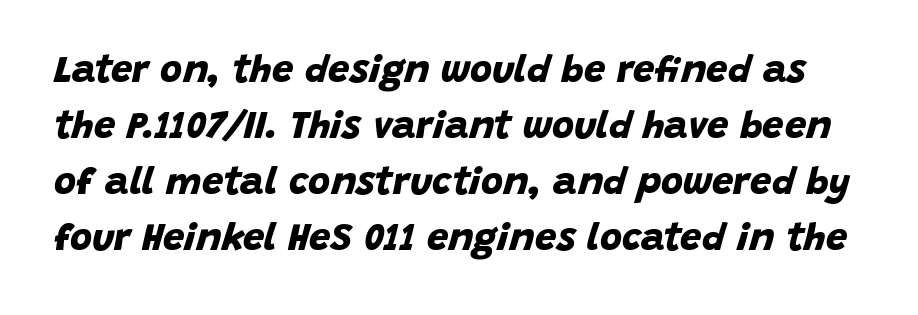
{"serif": "no", "bold": "yes", "weight": "bold", "width": "normal", "stroke_contrast": "low", "x_height": "large", "monospaced": "no", "underline": "no", "line_spacing": "normal", "line_spacing_ratio": 1.47, "letter_spacing": "normal", "letter_spacing_em": 0.0, "glyph_px": 38}
